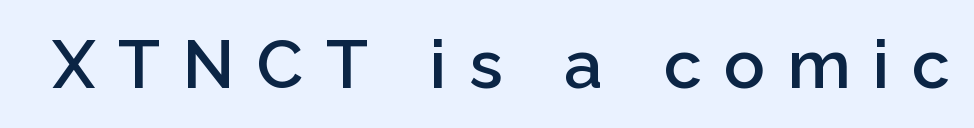
Q: Is the text bold? A: Semi-bold.
Q: Is the text italic (slanted)? A: No, it is upright.
Q: Is the typeface a serif or a sans-serif typeface? A: Sans-serif.
Q: Is the text underlined? A: No.
Q: Is the spacing between letters normal or unusually wide? A: Unusually wide.
Q: Width (condensed, normal, or wide)? A: Normal.
Q: Stroke contrast? A: Low.
Q: x-height? A: Medium.
Q: Monospaced? A: No.
